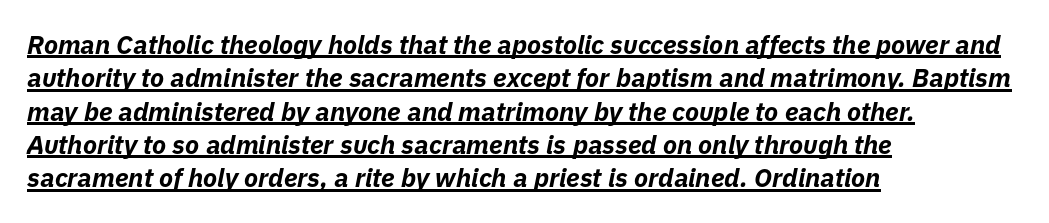
Rendered with sloped, italic letterforms. You can see a thin bar hugging the bottom of the glyphs. Here the glyphs are tracked normally, forming tight word shapes. Successive baselines arrive at the customary interval. Every letter is thick-stroked: bold, no question. The passage is arranged the way most books set body copy — flush left.
